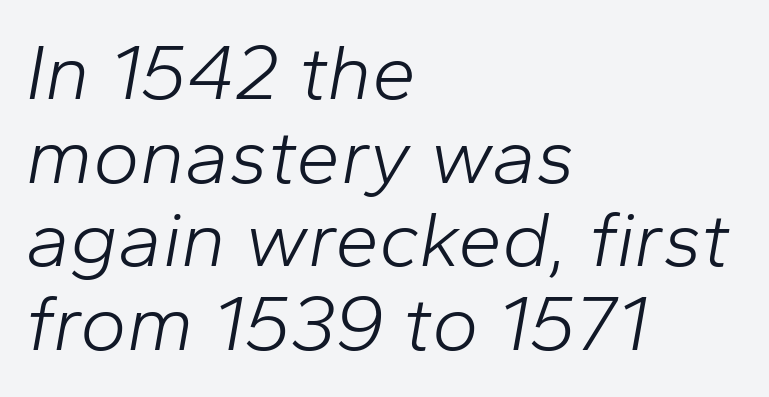
{"italic": "yes", "lean": "right", "slant_degrees": 10, "bold": "no", "weight": "light", "width": "normal", "stroke_contrast": "low", "x_height": "medium", "monospaced": "no", "underline": "no", "align": "left", "line_spacing": "tight", "line_spacing_ratio": 1.06, "letter_spacing": "normal", "letter_spacing_em": 0.0, "glyph_px": 79}
